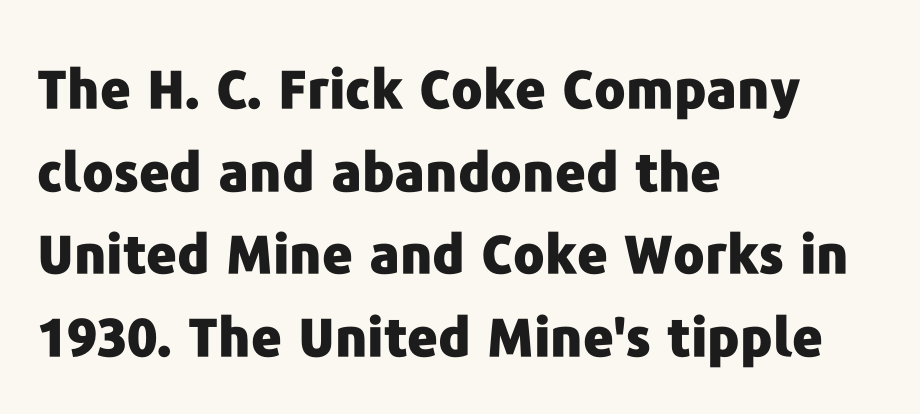
The image shows 53 px heavy sans-serif type, upright; set left-aligned, normal line spacing (1.56x), normal letter spacing, not underlined; low stroke contrast and a medium x-height.
